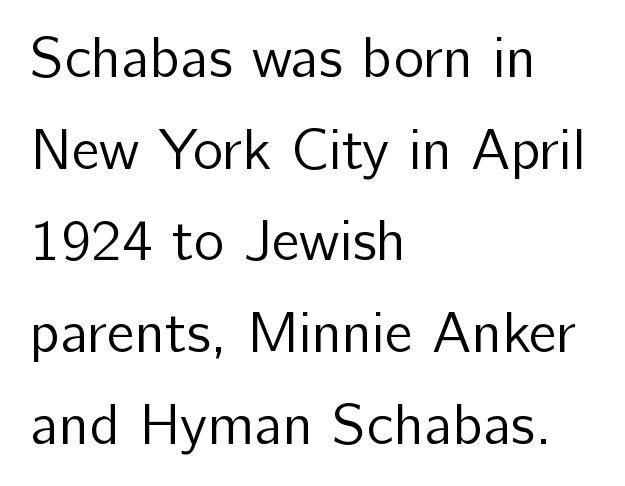
A bare baseline throughout the passage. Proportional: the letters do not fall into vertical columns. A typesetter would mark this as roman, not italic. Examine the stroke ends and you'll find no serifs.
